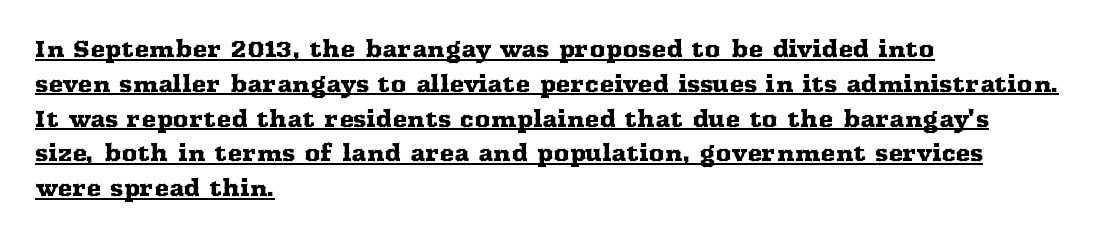
Q: Is the text italic (slanted)? A: No, it is upright.
Q: Is the text underlined? A: Yes.
Q: How is the paragraph aligned? A: Left-aligned.
Q: Is the spacing between letters normal or unusually wide? A: Normal.
Q: Is the spacing between lines tight, normal or loose? A: Normal.
